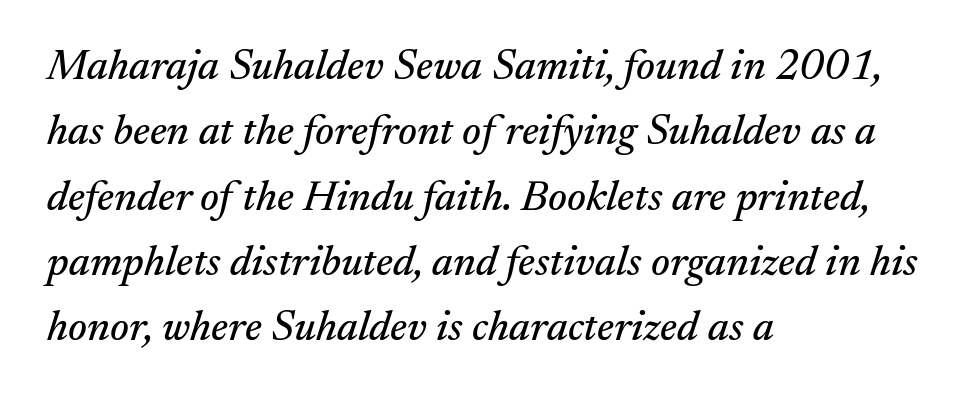
The image shows 43 px serif type, italic (leaning right); set left-aligned, normal line spacing (1.52x), normal letter spacing, not underlined; medium stroke contrast and a small x-height.
